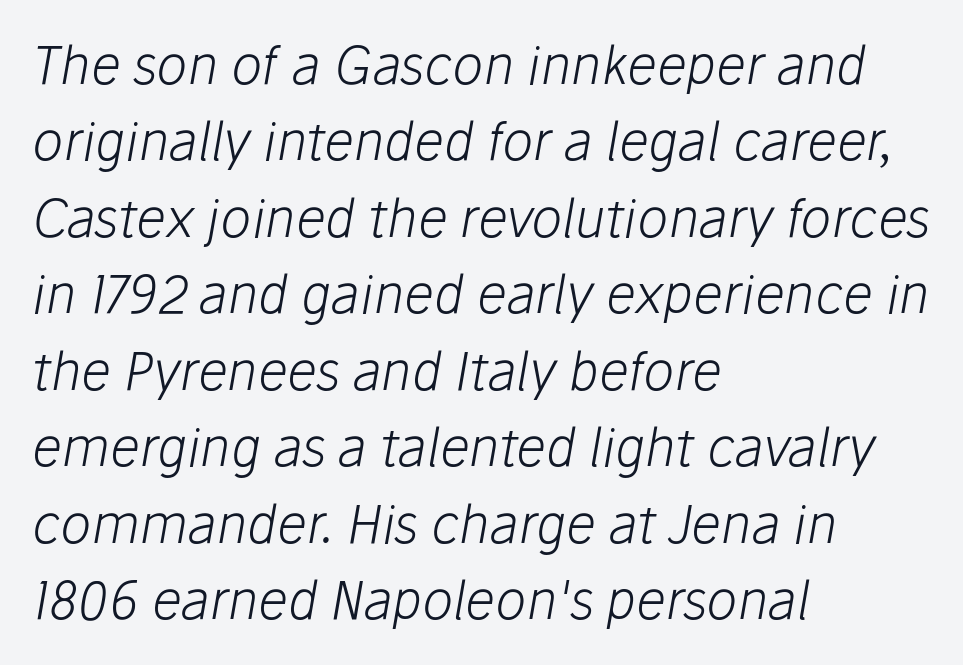
{"italic": "yes", "lean": "right", "slant_degrees": 10, "bold": "no", "weight": "light", "width": "normal", "stroke_contrast": "low", "x_height": "medium", "monospaced": "no", "underline": "no", "align": "left", "line_spacing": "normal", "line_spacing_ratio": 1.47, "letter_spacing": "normal", "letter_spacing_em": 0.0, "glyph_px": 52}
